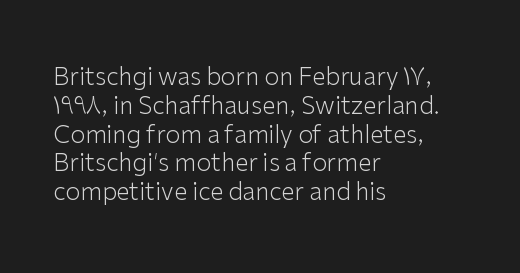
Q: Is the text bold? A: No.
Q: Is the text italic (slanted)? A: No, it is upright.
Q: Is the text underlined? A: No.
Q: How is the paragraph aligned? A: Left-aligned.
Q: Is the spacing between letters normal or unusually wide? A: Normal.
